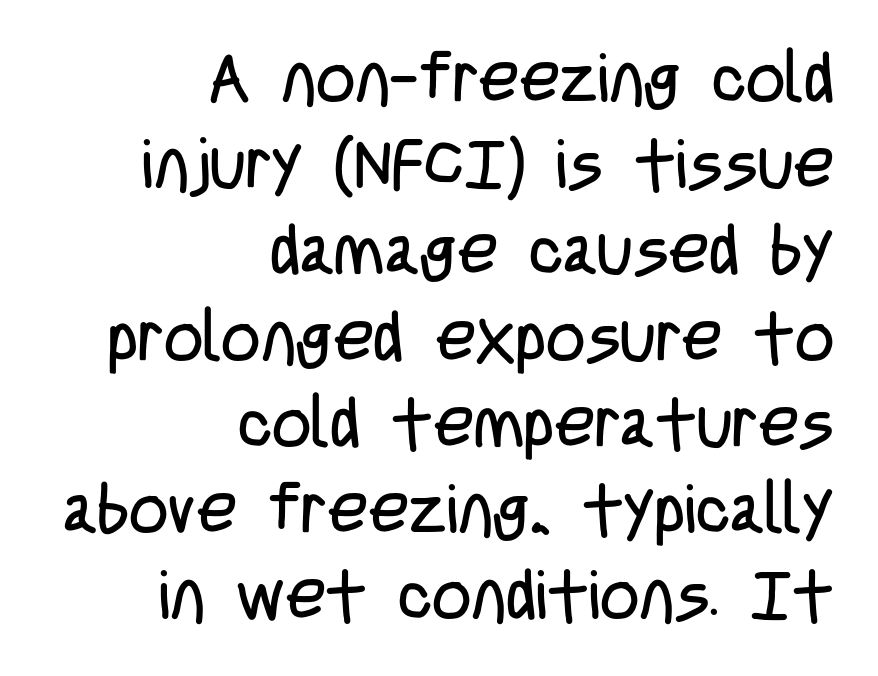
No heavy texture on the line: the type isn't bold. Do the letters lean? They stand straight. Do the characters align in a grid? No, the font is proportional. The baseline area is clear. In terms of leading, this rendering sits right in the middle.
